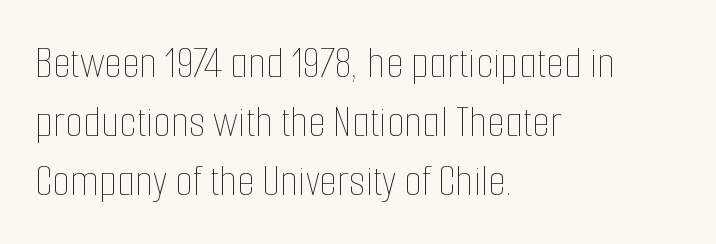
The image shows 46 px thin, condensed type, upright; set left-aligned, normal line spacing (1.28x), normal letter spacing, not underlined; low stroke contrast and a medium x-height.
